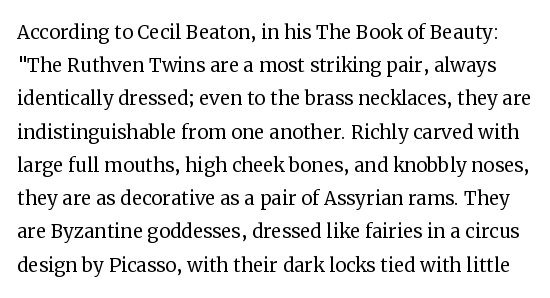
{"italic": "no", "bold": "no", "underline": "no", "line_spacing": "normal", "line_spacing_ratio": 1.33, "letter_spacing": "normal", "letter_spacing_em": 0.0, "glyph_px": 25}
